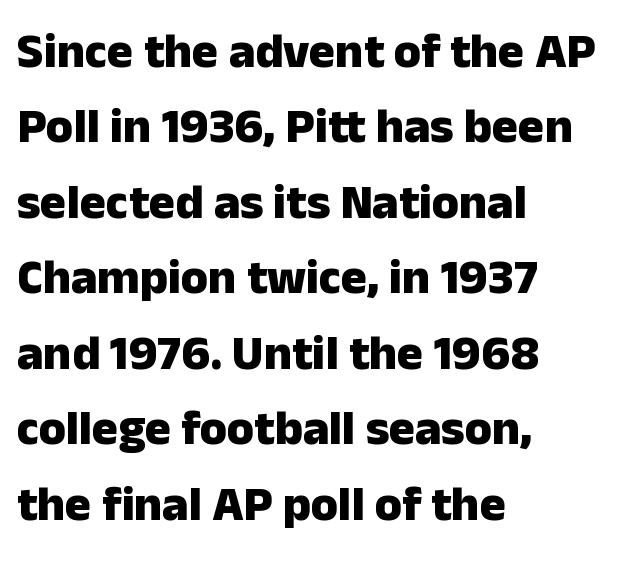
Q: Is the text bold? A: Yes.
Q: Is the text italic (slanted)? A: No, it is upright.
Q: Is the typeface a serif or a sans-serif typeface? A: Sans-serif.
Q: Is the text underlined? A: No.
Q: How is the paragraph aligned? A: Left-aligned.
Q: Is the spacing between letters normal or unusually wide? A: Normal.
Q: Is the spacing between lines tight, normal or loose? A: Normal.
Q: Width (condensed, normal, or wide)? A: Normal.
Q: Stroke contrast? A: Low.
Q: x-height? A: Medium.
Q: Monospaced? A: No.
